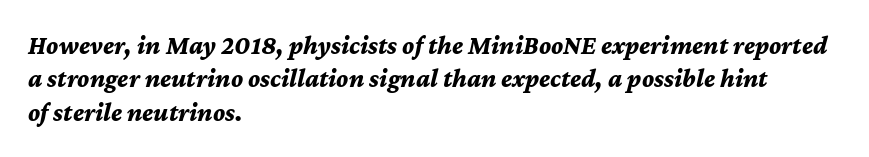
Horizontal alignment here is leftward, the default for most running prose. The letters are bold, with thick, heavy strokes. This sample keeps an unexceptional amount of space between lines. Words float on clear page, feet unadorned. The text carries the slant typical of an italic or oblique font. The passage shown has conventional tracking throughout.
